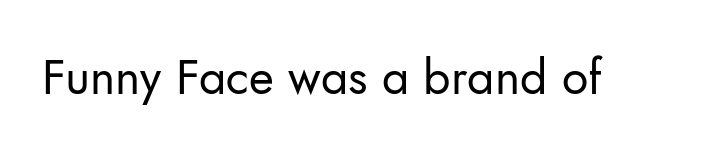
{"serif": "no", "italic": "no", "bold": "no", "weight": "regular", "width": "normal", "stroke_contrast": "low", "x_height": "small", "monospaced": "no", "underline": "no", "letter_spacing": "normal", "letter_spacing_em": 0.0, "glyph_px": 48}
